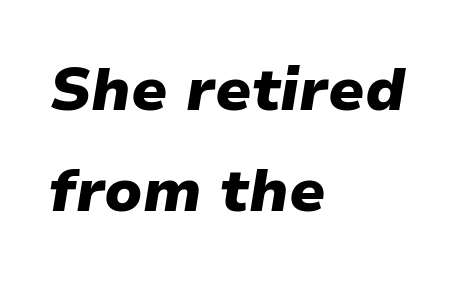
Is this a fixed-width face? No — the glyphs have proportional, varying widths. Descenders are the only things crossing below the line. The paragraph has a hard left edge and a soft right edge. Letter spacing: default.
